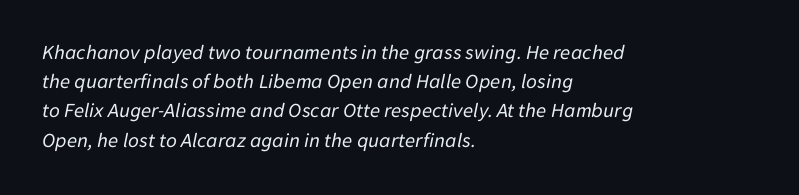
The image shows 21 px text type, italic (leaning right); set left-aligned, normal line spacing (1.39x), normal letter spacing, not underlined.
